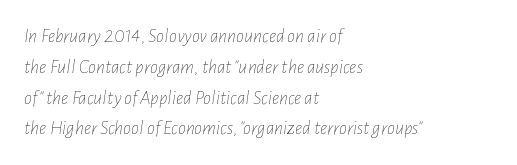
{"italic": "yes", "lean": "right", "slant_degrees": 7, "bold": "no", "underline": "no", "align": "left", "line_spacing": "normal", "line_spacing_ratio": 1.54, "letter_spacing": "normal", "letter_spacing_em": 0.0, "glyph_px": 20}
